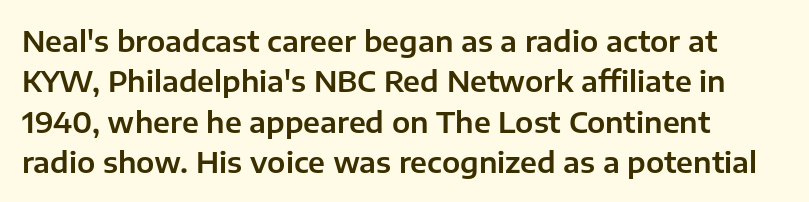
{"serif": "no", "italic": "no", "width": "normal", "stroke_contrast": "low", "x_height": "medium", "monospaced": "no", "underline": "no", "line_spacing": "normal", "line_spacing_ratio": 1.39, "letter_spacing": "normal", "letter_spacing_em": 0.0, "glyph_px": 29}
